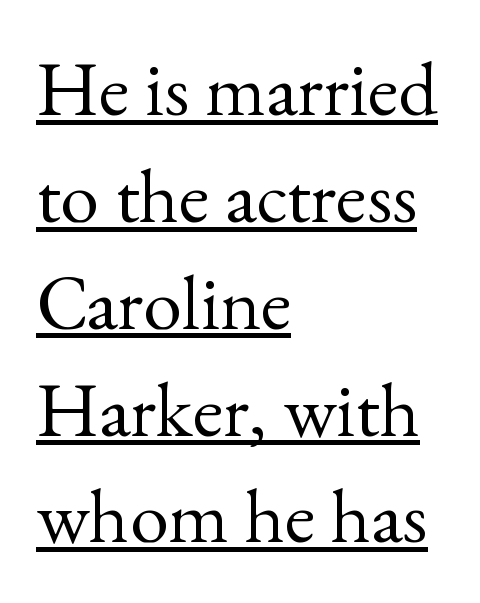
Q: Is the text bold? A: No.
Q: Is the text italic (slanted)? A: No, it is upright.
Q: Is the typeface a serif or a sans-serif typeface? A: Serif.
Q: Is the text underlined? A: Yes.
Q: How is the paragraph aligned? A: Left-aligned.
Q: Is the spacing between letters normal or unusually wide? A: Normal.
Q: Is the spacing between lines tight, normal or loose? A: Normal.
Q: Width (condensed, normal, or wide)? A: Normal.
Q: x-height? A: Small.
Q: Monospaced? A: No.
